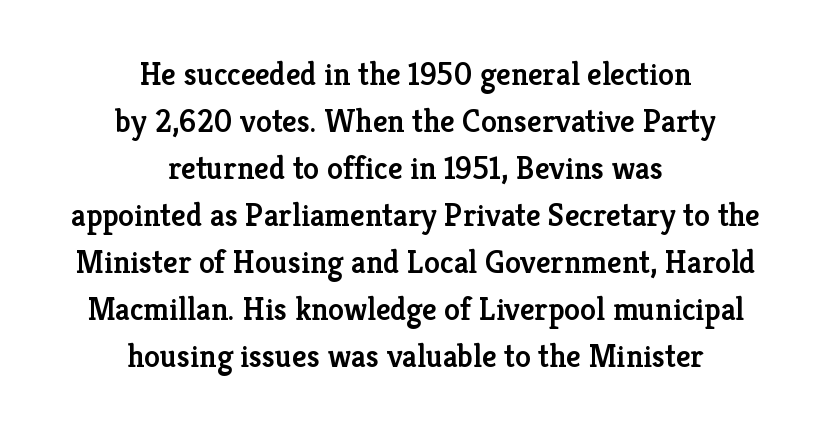
Notice how descenders clear the ascenders below comfortably — that's standard leading. The paragraph shown floats in the horizontal middle. These lines are rendered in a variable-pitch font. This is serif lettering, the kind often seen in printed books. Its strokes are somewhat broadened, the hallmark of semibold type.
